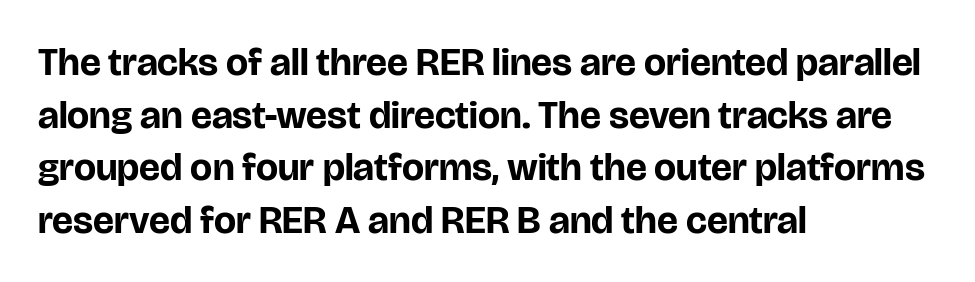
Q: Is the text bold? A: Yes.
Q: Is the text italic (slanted)? A: No, it is upright.
Q: Is the typeface a serif or a sans-serif typeface? A: Sans-serif.
Q: Is the text underlined? A: No.
Q: How is the paragraph aligned? A: Left-aligned.
Q: Is the spacing between letters normal or unusually wide? A: Normal.
Q: Is the spacing between lines tight, normal or loose? A: Normal.
Q: Width (condensed, normal, or wide)? A: Normal.
Q: Stroke contrast? A: Low.
Q: x-height? A: Large.
Q: Monospaced? A: No.
